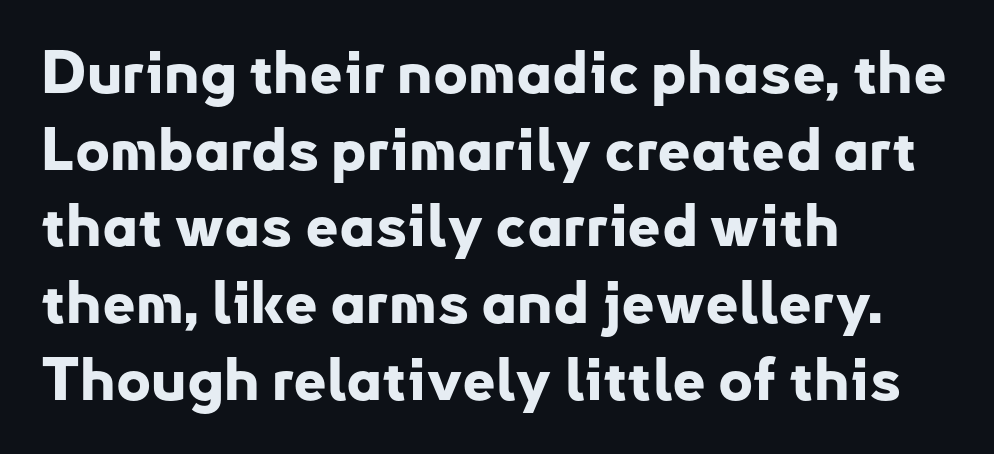
Letter spacing: default. Anything drawn beneath the words? Only blank space. Nothing sits at the stroke ends, so this counts as sans-serif. Does the copy run flush right? No — it runs flush left. Proportional: the letters do not fall into vertical columns. The letters stand upright; this is a roman face.
